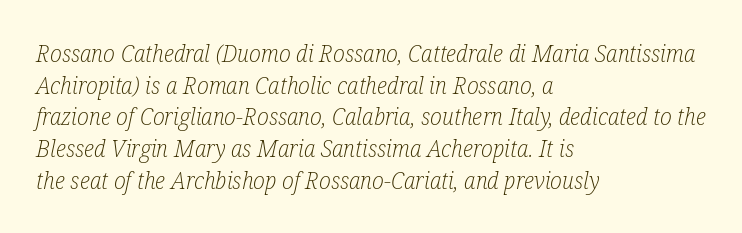
Q: Is the text bold? A: No.
Q: Is the text italic (slanted)? A: Yes, it leans right by about 12 degrees.
Q: Is the text underlined? A: No.
Q: How is the paragraph aligned? A: Left-aligned.
Q: Is the spacing between letters normal or unusually wide? A: Normal.
Q: Is the spacing between lines tight, normal or loose? A: Normal.
